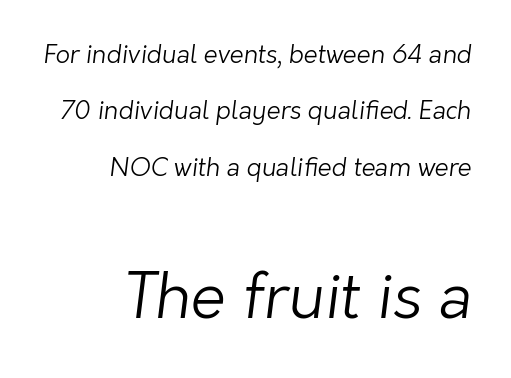
{"serif": "no", "bold": "no", "weight": "light", "width": "normal", "stroke_contrast": "low", "x_height": "medium", "monospaced": "no", "underline": "no", "align": "right", "line_spacing": "loose", "line_spacing_ratio": 2.26, "letter_spacing": "normal", "letter_spacing_em": 0.0, "larger_block": "second", "size_ratio": 2.52, "glyph_px": 63}
